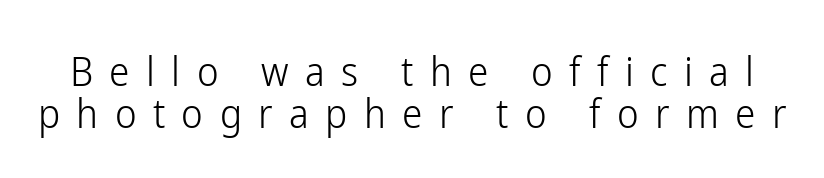
Q: Is the text bold? A: No.
Q: Is the text italic (slanted)? A: No, it is upright.
Q: Is the typeface a serif or a sans-serif typeface? A: Sans-serif.
Q: Is the text underlined? A: No.
Q: Is the spacing between letters normal or unusually wide? A: Unusually wide.
Q: Is the spacing between lines tight, normal or loose? A: Tight.
Q: Width (condensed, normal, or wide)? A: Condensed.
Q: Stroke contrast? A: Low.
Q: x-height? A: Medium.
Q: Monospaced? A: No.
